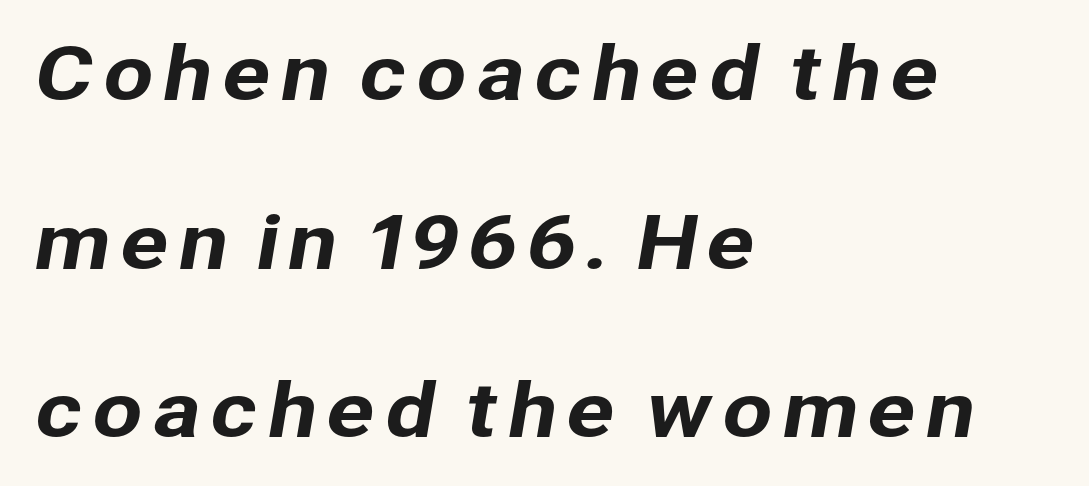
If you drew a ruler down the left edge, every line would touch it. The specimen omits any rule beneath the text block's lines. A typesetter would label this face a sans. What's the leading like? Stretched, with rows far apart. Spacing verdict: proportional, widths tailored to each character.
